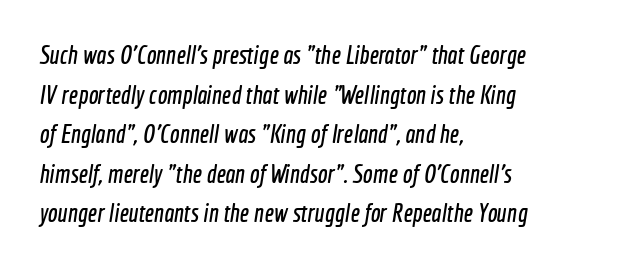
The image shows 26 px text type; set left-aligned, normal line spacing (1.52x), normal letter spacing, not underlined.
